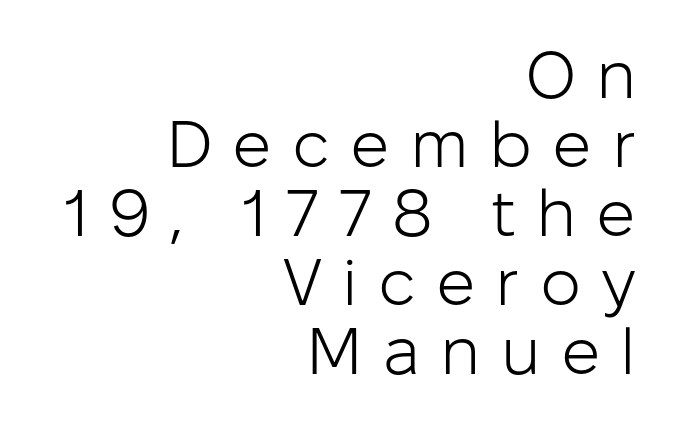
Very little white space separates one row of letters from the next. Do the characters align in a grid? No, the font is proportional. The specimen reads as upright at a glance. The setting favours the right margin, as signatures and pull-quotes sometimes do.
